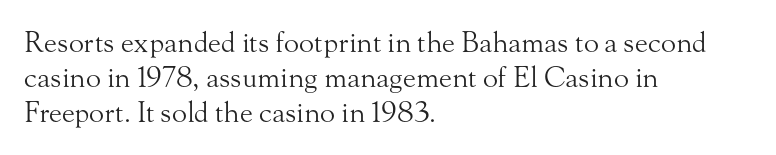
The image shows 28 px light serif type, upright; set left-aligned, normal line spacing (1.25x), normal letter spacing, not underlined; medium stroke contrast and a small x-height.
